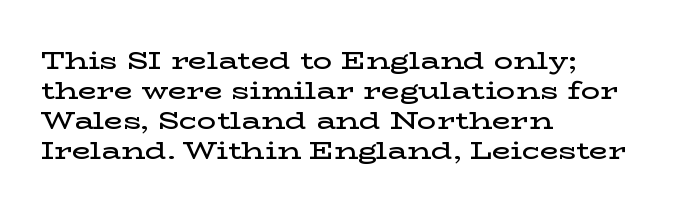
Q: Is the text bold? A: Semi-bold.
Q: Is the text italic (slanted)? A: No, it is upright.
Q: Is the text underlined? A: No.
Q: How is the paragraph aligned? A: Left-aligned.
Q: Is the spacing between letters normal or unusually wide? A: Normal.
Q: Is the spacing between lines tight, normal or loose? A: Normal.
